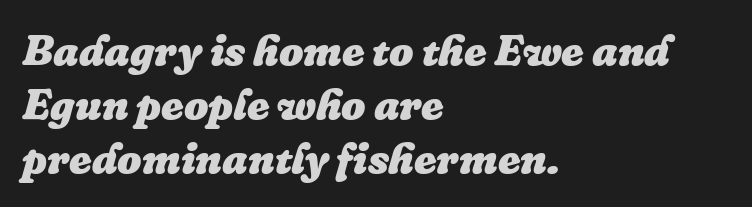
The typesetter chose a ragged-right arrangement here. The passage shown is not underscored anywhere. The gaps between neighbouring characters are ordinary and unremarkable. Typesetter's note: full bold, strokes at maximum text heaviness. Compared with ordinary roman type, these characters are visibly tilted. Vertical spacing — default.
